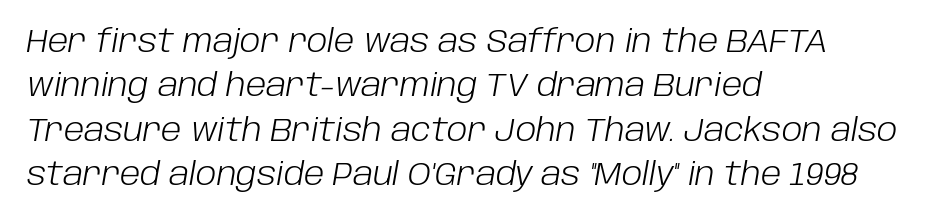
{"italic": "yes", "lean": "right", "slant_degrees": 10, "bold": "no", "weight": "light", "width": "normal", "stroke_contrast": "low", "x_height": "large", "monospaced": "no", "underline": "no", "align": "left", "line_spacing": "normal", "line_spacing_ratio": 1.43, "letter_spacing": "normal", "letter_spacing_em": 0.0, "glyph_px": 31}
